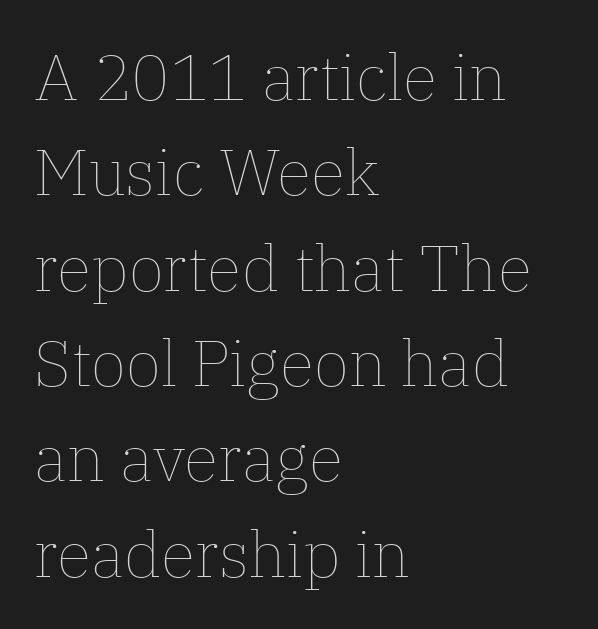
{"italic": "no", "bold": "no", "weight": "thin", "width": "normal", "stroke_contrast": "low", "x_height": "medium", "monospaced": "no", "underline": "no", "align": "left", "line_spacing": "normal", "line_spacing_ratio": 1.49, "letter_spacing": "normal", "letter_spacing_em": 0.0, "glyph_px": 64}
